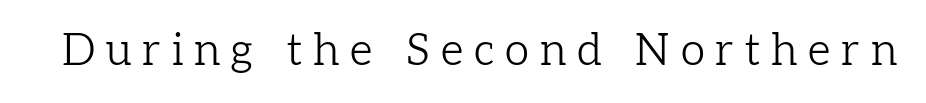
The image shows 44 px light serif type, upright; set unusually wide letter spacing (+0.25 em), not underlined; low stroke contrast and a medium x-height.
